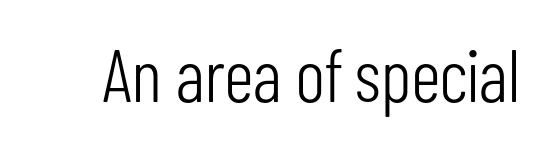
{"serif": "no", "italic": "no", "bold": "no", "weight": "light", "width": "condensed", "stroke_contrast": "low", "x_height": "medium", "monospaced": "no", "underline": "no", "letter_spacing": "normal", "letter_spacing_em": 0.0, "glyph_px": 74}
